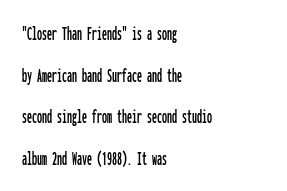
Q: Is the text italic (slanted)? A: No, it is upright.
Q: Is the text underlined? A: No.
Q: How is the paragraph aligned? A: Left-aligned.
Q: Is the spacing between letters normal or unusually wide? A: Normal.
Q: Is the spacing between lines tight, normal or loose? A: Loose.
